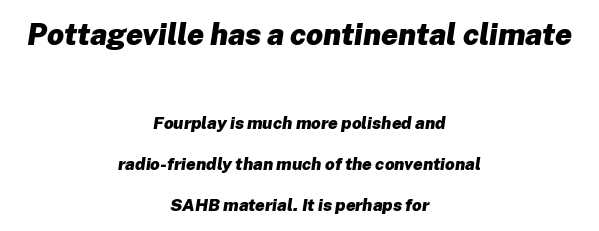
This sample trades compactness for vertical openness between lines. Both edges are ragged and mirror each other, which tells us the setting is centered. Of the two passages, the one on top uses the larger point size. Chunky letters — that's bold for sure. The glyphs are unaccompanied by any horizontal stroke below them.
